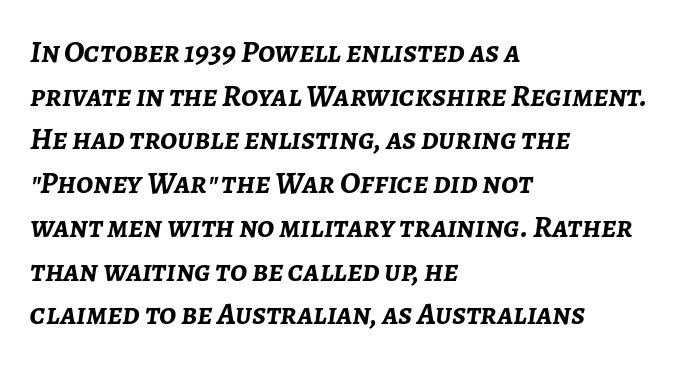
The image shows 31 px semibold type, italic (leaning right); set left-aligned, normal line spacing (1.41x), normal letter spacing, not underlined; low stroke contrast and a medium x-height.
